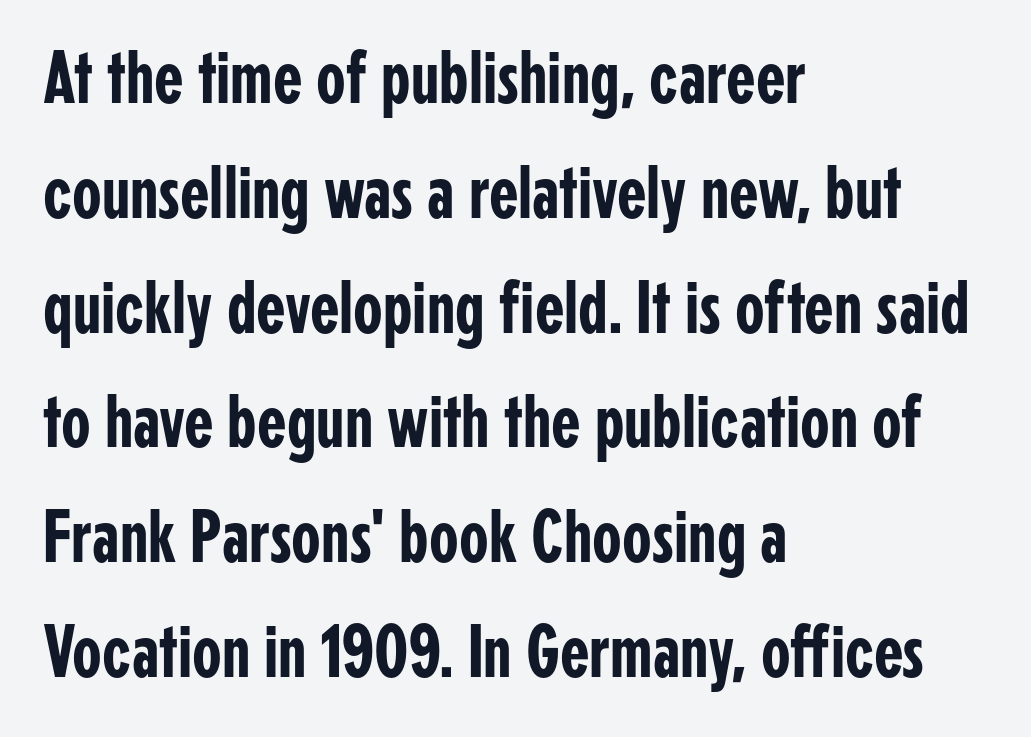
The image shows 76 px condensed sans-serif type, upright; set left-aligned, normal line spacing (1.51x), normal letter spacing, not underlined; low stroke contrast and a medium x-height.
